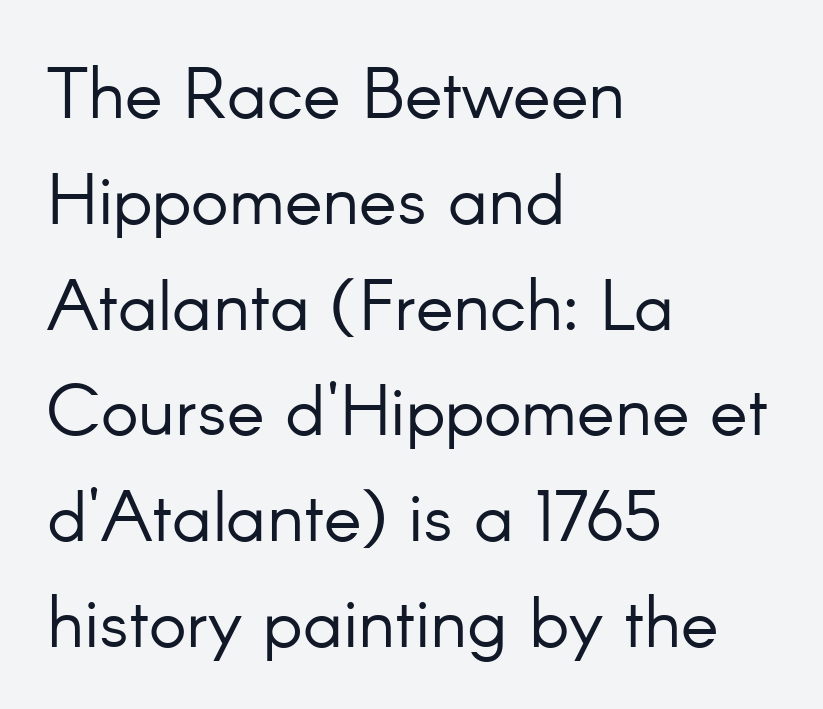
The image shows 71 px light sans-serif type, upright; set left-aligned, normal line spacing (1.49x), normal letter spacing, not underlined; low stroke contrast and a small x-height.
